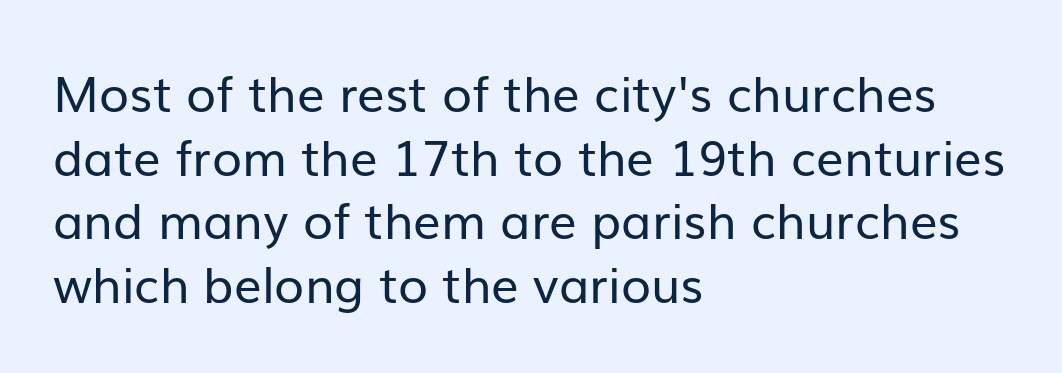
Q: Is the text bold? A: No.
Q: Is the text italic (slanted)? A: No, it is upright.
Q: Is the typeface a serif or a sans-serif typeface? A: Sans-serif.
Q: Is the text underlined? A: No.
Q: How is the paragraph aligned? A: Left-aligned.
Q: Is the spacing between letters normal or unusually wide? A: Normal.
Q: Is the spacing between lines tight, normal or loose? A: Normal.
Q: Width (condensed, normal, or wide)? A: Normal.
Q: Stroke contrast? A: Low.
Q: x-height? A: Medium.
Q: Monospaced? A: No.
